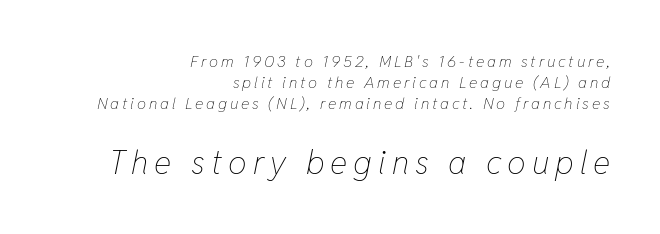
The image shows 33 px thin, condensed type, italic (leaning right); set right-aligned, normal line spacing (1.32x), not underlined; the second (bottom) block is 2.06x larger; low stroke contrast and a medium x-height.
